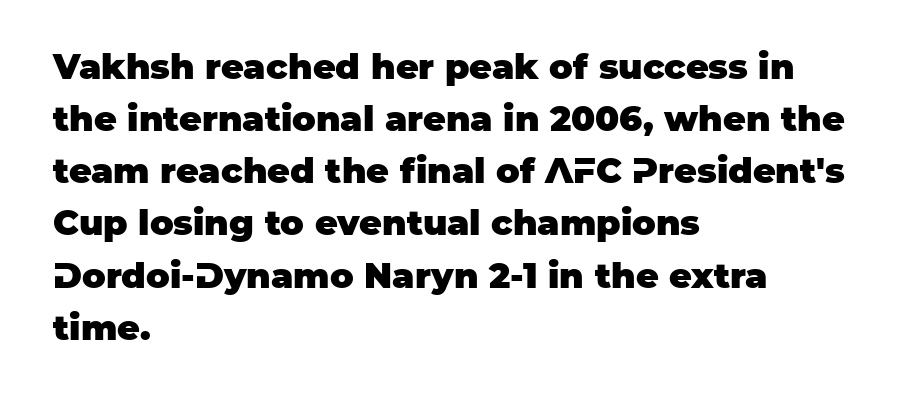
Posture: vertical. Anything drawn beneath the words? Only blank space. Stroke thickness is high; the sample reads as a true bold. Students, observe: this is what conventionally led text looks like. This sample has the flowing, uneven cadence of proportional lettering.
